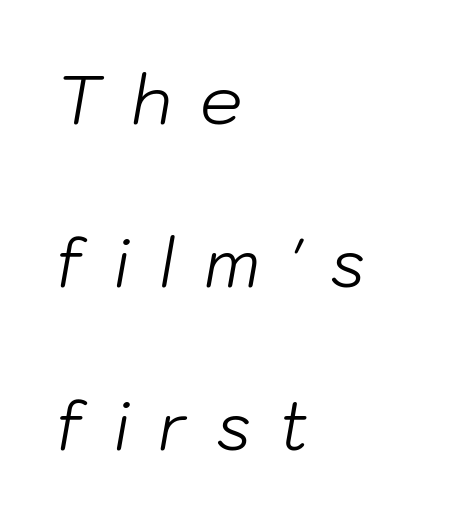
These lines are rendered in a variable-pitch font. Ink coverage per letter is moderate at most. The passage shown stacks its lines with a broad gap. Someone cranked the tracking dial way up on this one. Italic? Definitely — the glyphs are oblique.
